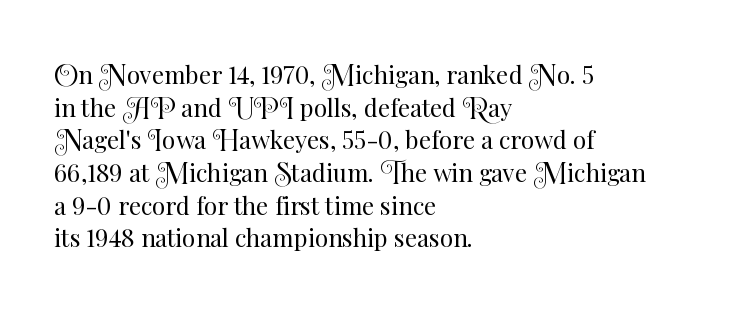
{"italic": "no", "bold": "no", "underline": "no", "align": "left", "line_spacing": "normal", "line_spacing_ratio": 1.36, "letter_spacing": "normal", "letter_spacing_em": 0.0, "glyph_px": 24}
